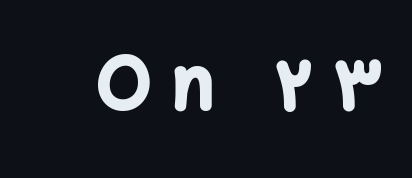
The image shows 70 px bold sans-serif type, upright; set unusually wide letter spacing (+0.33 em), not underlined; low stroke contrast and a medium x-height.
